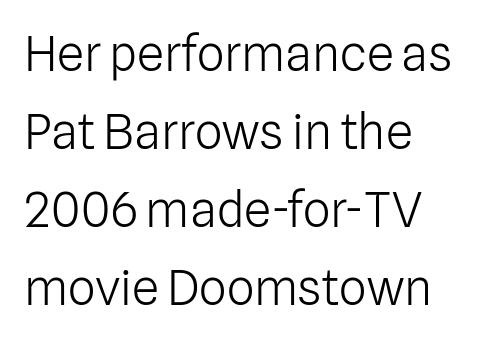
Q: Is the text bold? A: No.
Q: Is the text italic (slanted)? A: No, it is upright.
Q: Is the typeface a serif or a sans-serif typeface? A: Sans-serif.
Q: Is the text underlined? A: No.
Q: How is the paragraph aligned? A: Left-aligned.
Q: Is the spacing between letters normal or unusually wide? A: Normal.
Q: Is the spacing between lines tight, normal or loose? A: Normal.
Q: Width (condensed, normal, or wide)? A: Normal.
Q: Stroke contrast? A: Low.
Q: x-height? A: Medium.
Q: Monospaced? A: No.
